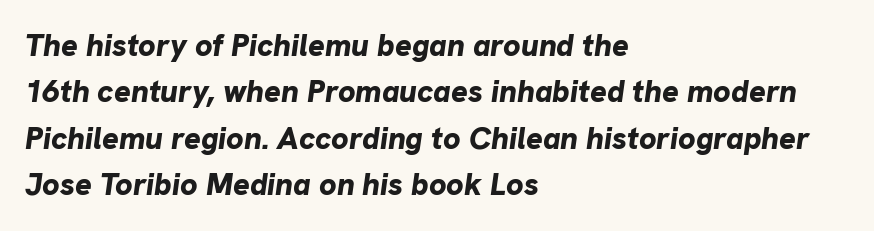
Character widths vary here, with narrow letters taking less room than wide ones. Does the weight exceed regular? Yes, all the way to bold. Evenly set lines give the paragraph a standard silhouette. Nothing unusual about the tracking: characters are spaced as the font intends. The foot of each line stays bare and open. Is the type slanted? Yes — the strokes lean at a clear angle.
